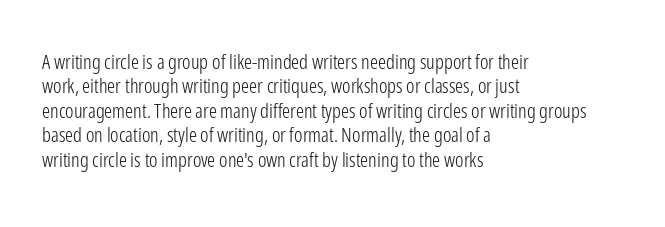
The image shows 20 px text type, upright; set left-aligned, line spacing 1.22x, normal letter spacing, not underlined.
